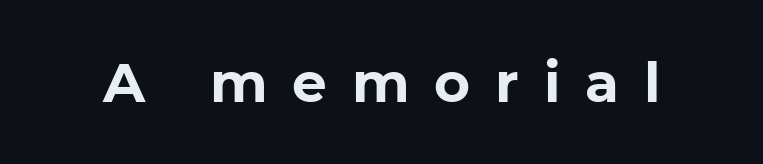
{"serif": "no", "bold": "yes", "weight": "bold", "width": "normal", "stroke_contrast": "low", "x_height": "medium", "monospaced": "no", "underline": "no", "letter_spacing": "wide", "letter_spacing_em": 0.45, "glyph_px": 55}
